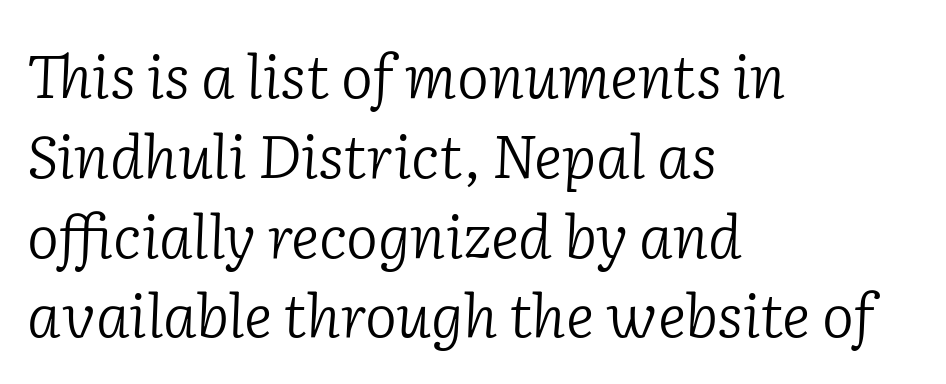
A typesetter would call this proportional, since set widths differ per character. Teacher's note: observe the even left margin — that is flush-left alignment. The line texture is even and compact thanks to regular tracking. The passage shown leans; its letterforms are oblique. No chunkiness to these letters — they're not bold. Normally led — the rows are evenly, conventionally spaced.
